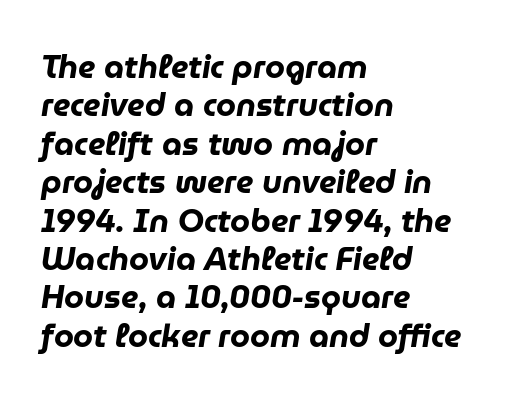
The letterforms sit shoulder to shoulder at normal distance. Left-aligned paragraph, ragged on the right. The strip under each line holds only bare page. Posture: slanted. These words are printed bold, with thick strokes throughout. Think of a printed novel: that variable character pitch is what you see here.
